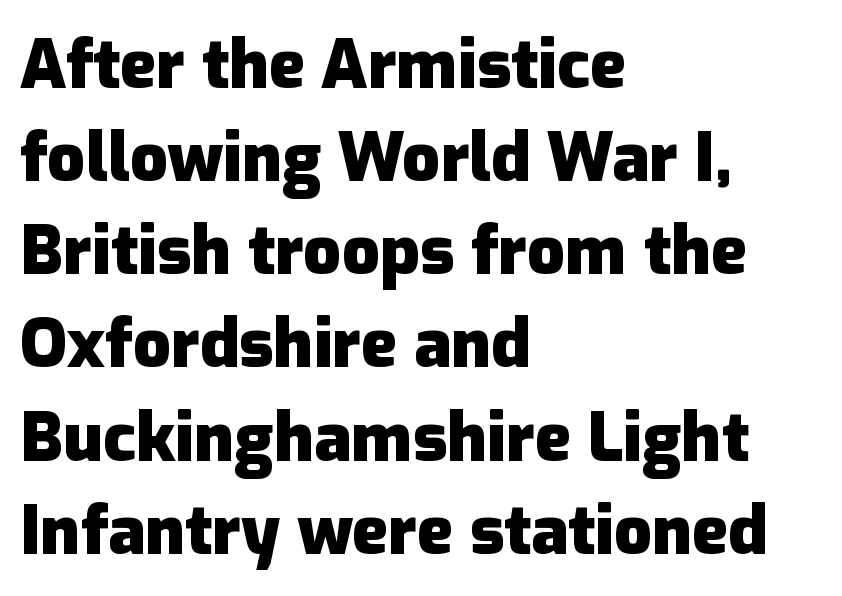
You can tell it's not italic because the verticals are truly vertical. Is this a fixed-width face? No — the glyphs have proportional, varying widths. The rendering uses a moderate line-height, typical for paragraphs. Nobody touched the tracking dial on this one.
